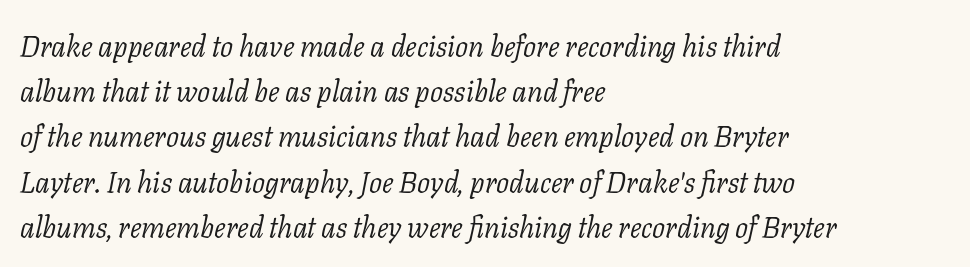
Q: Is the text bold? A: No.
Q: Is the text italic (slanted)? A: Yes, it leans right by about 11 degrees.
Q: Is the typeface a serif or a sans-serif typeface? A: Serif.
Q: Is the text underlined? A: No.
Q: How is the paragraph aligned? A: Left-aligned.
Q: Is the spacing between letters normal or unusually wide? A: Normal.
Q: Is the spacing between lines tight, normal or loose? A: Normal.
Q: Width (condensed, normal, or wide)? A: Normal.
Q: Stroke contrast? A: Low.
Q: x-height? A: Medium.
Q: Monospaced? A: No.
